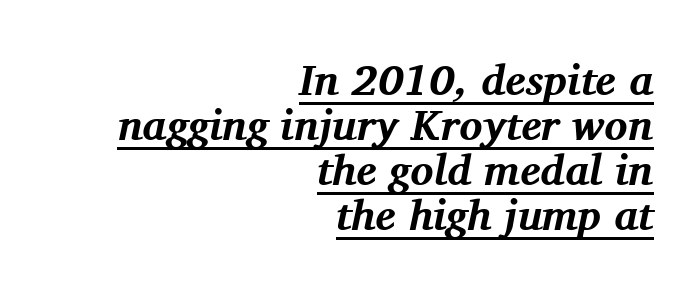
The image shows 43 px bold serif type, italic (leaning right); set right-aligned, tight line spacing (1.05x), normal letter spacing, underlined; medium stroke contrast and a medium x-height.
